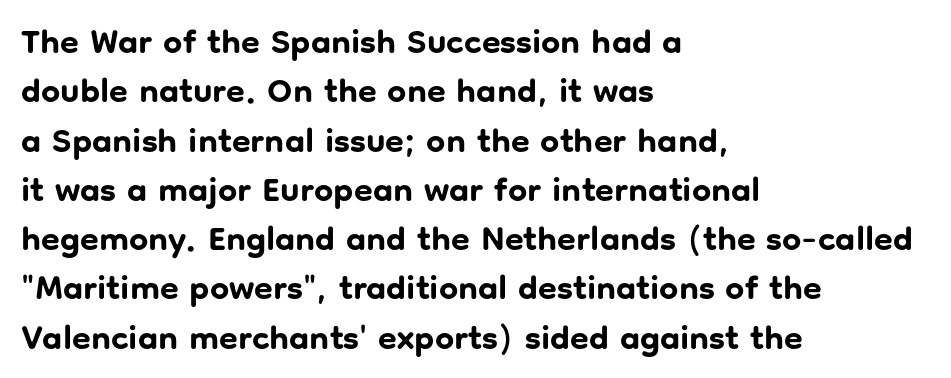
{"serif": "no", "italic": "no", "bold": "yes", "weight": "bold", "width": "normal", "stroke_contrast": "low", "x_height": "medium", "monospaced": "no", "underline": "no", "align": "left", "line_spacing": "normal", "line_spacing_ratio": 1.45, "letter_spacing": "normal", "letter_spacing_em": 0.0, "glyph_px": 34}
